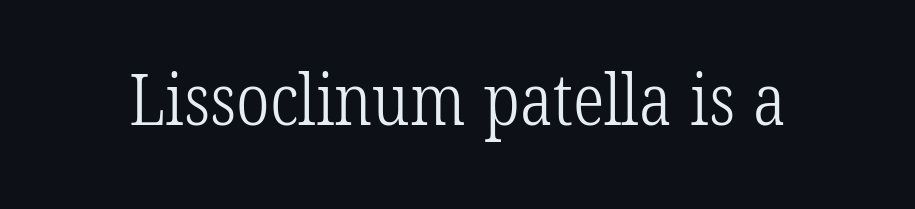
Old-style or modern, the face here clearly has serifs. Letters have the restrained weight of plain body copy at most. Varying glyph widths throughout — classic text-font behaviour. Tracking value appears to be zero — textbook default spacing. Each row of text sits above clean, open space.
